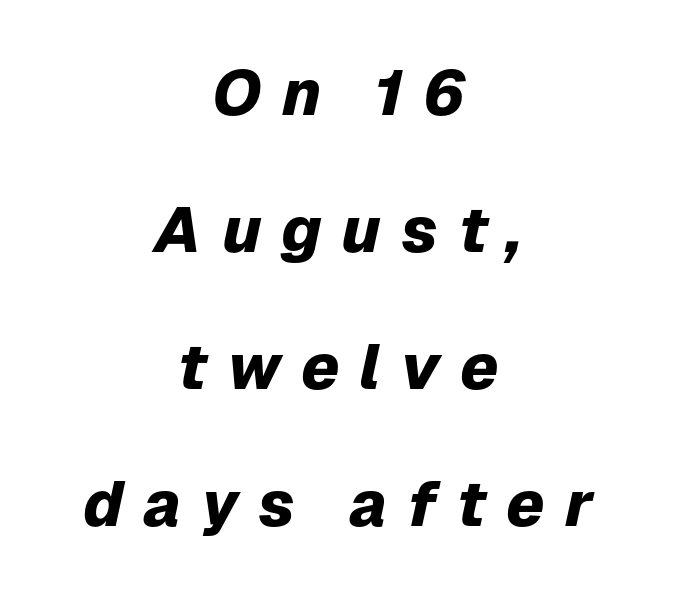
{"italic": "yes", "lean": "right", "slant_degrees": 12, "bold": "yes", "weight": "heavy", "width": "normal", "stroke_contrast": "low", "x_height": "medium", "monospaced": "no", "underline": "no", "align": "center", "line_spacing": "loose", "line_spacing_ratio": 2.14, "letter_spacing": "wide", "letter_spacing_em": 0.31, "glyph_px": 64}
